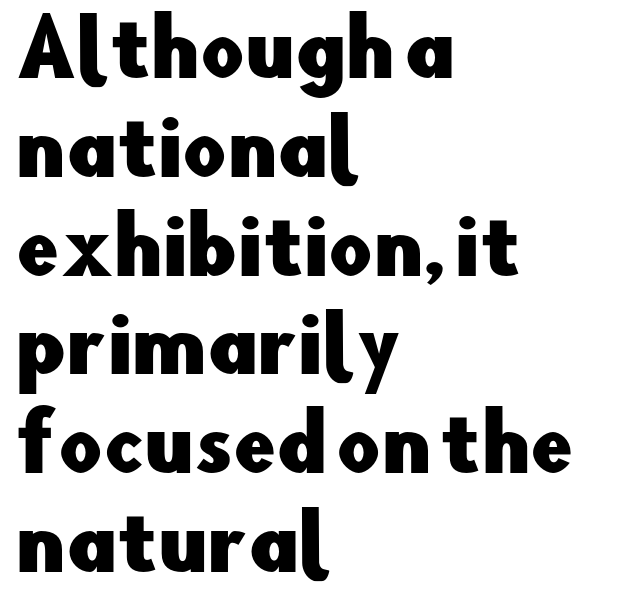
{"serif": "no", "italic": "no", "width": "normal", "stroke_contrast": "low", "x_height": "small", "monospaced": "no", "underline": "no", "align": "left", "line_spacing": "normal", "line_spacing_ratio": 1.3, "letter_spacing": "normal", "letter_spacing_em": 0.0, "glyph_px": 76}
